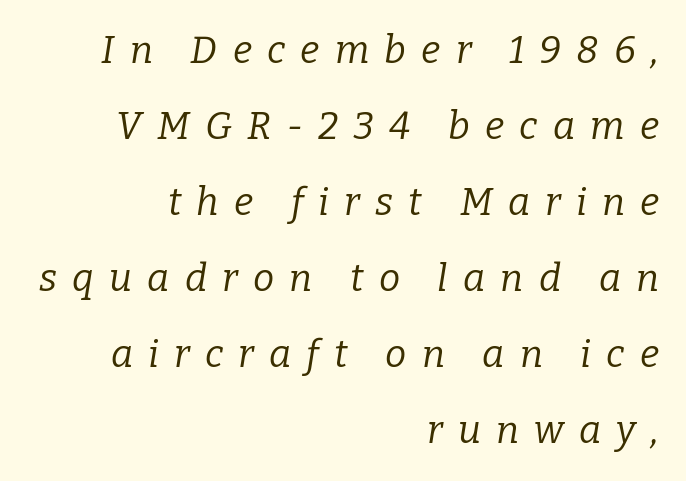
The image shows 38 px regular-weight serif type, italic (leaning right); set right-aligned, loose line spacing (2.0x), unusually wide letter spacing (+0.4 em), not underlined; low stroke contrast and a medium x-height.
